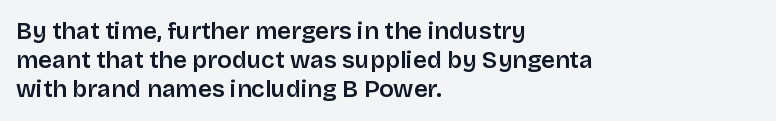
{"italic": "no", "bold": "semi", "underline": "no", "align": "left", "line_spacing_ratio": 1.21, "letter_spacing": "normal", "letter_spacing_em": 0.0, "glyph_px": 24}
